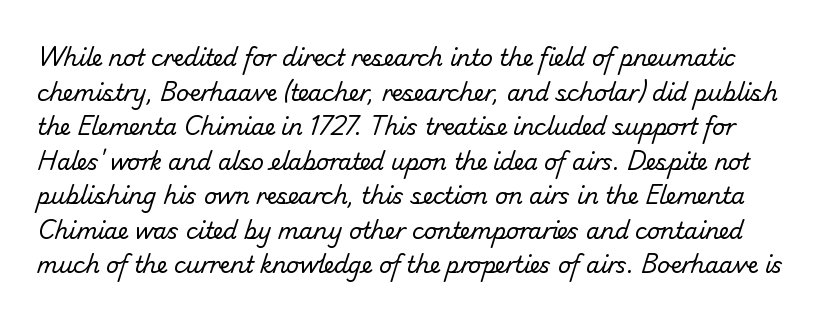
{"bold": "no", "underline": "no", "line_spacing": "normal", "line_spacing_ratio": 1.57, "letter_spacing": "normal", "letter_spacing_em": 0.0, "glyph_px": 22}
